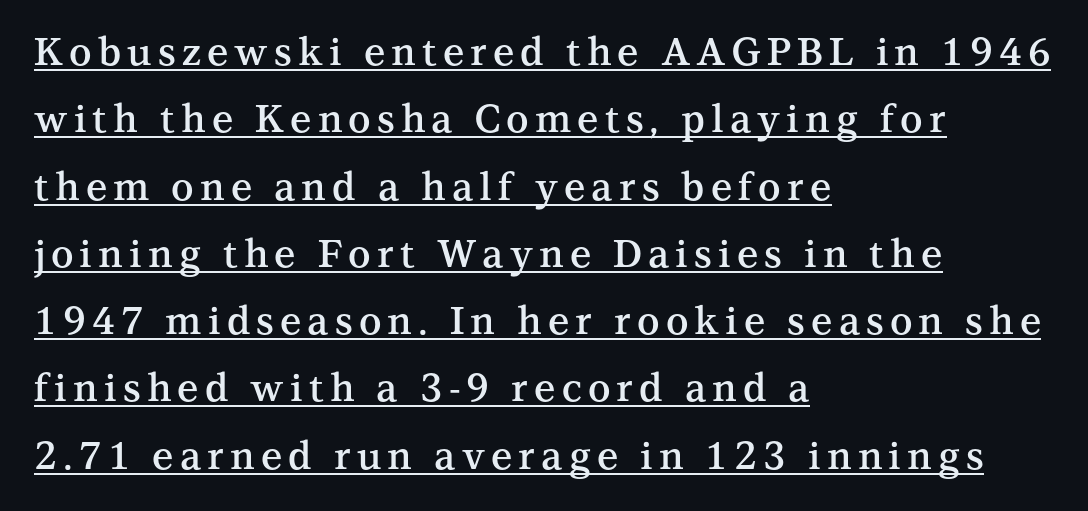
Do the letters lean? They stand straight. Underlined type. Spacing verdict: proportional, widths tailored to each character. What weight is shown? A semibold, between regular and bold. Every row of glyphs begins at an identical x-position on the left.
